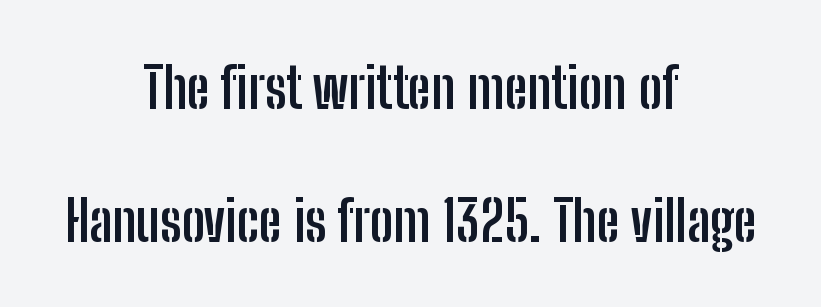
Q: Is the text bold? A: Yes.
Q: Is the text italic (slanted)? A: No, it is upright.
Q: Is the typeface a serif or a sans-serif typeface? A: Sans-serif.
Q: Is the text underlined? A: No.
Q: How is the paragraph aligned? A: Centered.
Q: Is the spacing between letters normal or unusually wide? A: Normal.
Q: Is the spacing between lines tight, normal or loose? A: Loose.
Q: Width (condensed, normal, or wide)? A: Condensed.
Q: Stroke contrast? A: Low.
Q: x-height? A: Medium.
Q: Monospaced? A: No.
